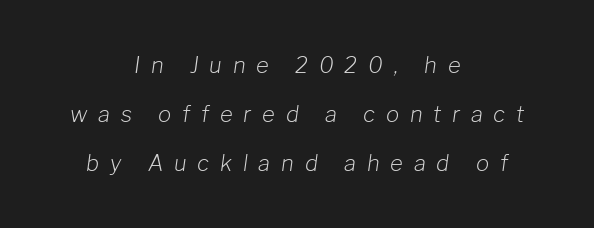
The image shows 22 px text type, italic (leaning right); set centered, loose line spacing (2.22x), unusually wide letter spacing (+0.49 em), not underlined.
